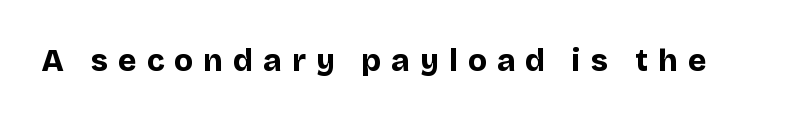
Q: Is the text bold? A: Yes.
Q: Is the text italic (slanted)? A: No, it is upright.
Q: Is the typeface a serif or a sans-serif typeface? A: Sans-serif.
Q: Is the text underlined? A: No.
Q: Is the spacing between letters normal or unusually wide? A: Unusually wide.
Q: Width (condensed, normal, or wide)? A: Normal.
Q: Stroke contrast? A: Low.
Q: x-height? A: Large.
Q: Monospaced? A: No.
